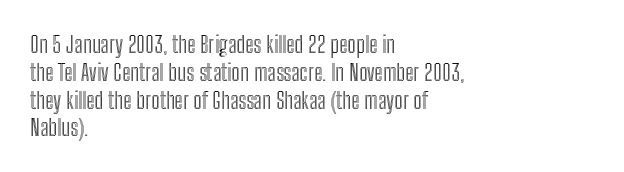
Here the glyphs are tracked normally, forming tight word shapes. The specimen omits any rule beneath the text block's lines. Vertical strokes here are truly vertical. The lines in this sample share a left origin and differ only in where they stop.
